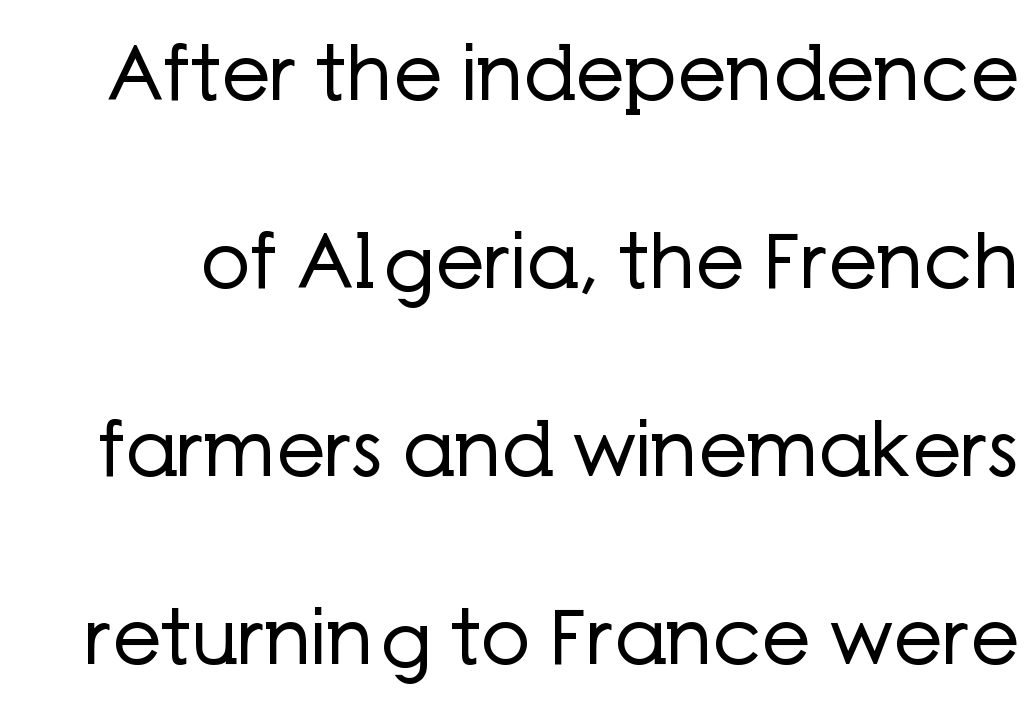
{"serif": "no", "italic": "no", "bold": "no", "weight": "regular", "width": "normal", "stroke_contrast": "low", "x_height": "medium", "monospaced": "no", "underline": "no", "line_spacing": "loose", "line_spacing_ratio": 2.44, "letter_spacing": "normal", "letter_spacing_em": 0.0, "glyph_px": 77}
